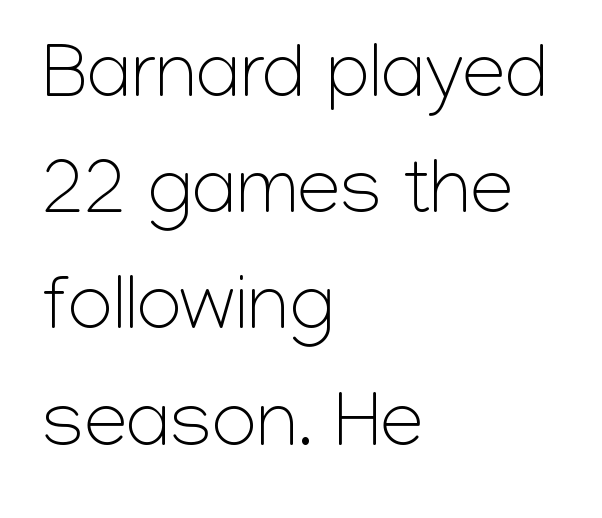
Q: Is the text bold? A: No.
Q: Is the text italic (slanted)? A: No, it is upright.
Q: Is the typeface a serif or a sans-serif typeface? A: Sans-serif.
Q: Is the text underlined? A: No.
Q: How is the paragraph aligned? A: Left-aligned.
Q: Is the spacing between letters normal or unusually wide? A: Normal.
Q: Is the spacing between lines tight, normal or loose? A: Normal.
Q: Width (condensed, normal, or wide)? A: Normal.
Q: Stroke contrast? A: Low.
Q: x-height? A: Medium.
Q: Monospaced? A: No.
